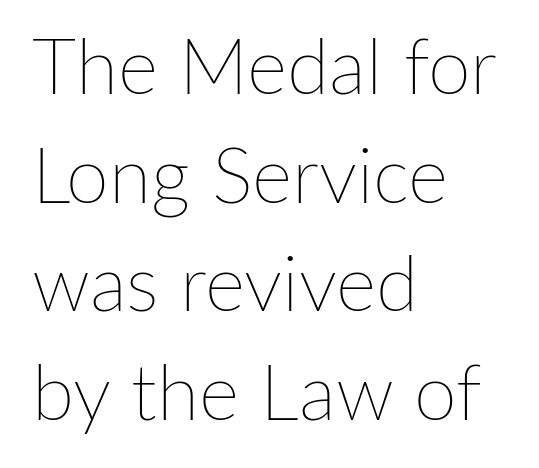
Q: Is the text bold? A: No.
Q: Is the text italic (slanted)? A: No, it is upright.
Q: Is the text underlined? A: No.
Q: How is the paragraph aligned? A: Left-aligned.
Q: Is the spacing between letters normal or unusually wide? A: Normal.
Q: Is the spacing between lines tight, normal or loose? A: Normal.
Q: Width (condensed, normal, or wide)? A: Normal.
Q: Stroke contrast? A: Low.
Q: x-height? A: Medium.
Q: Monospaced? A: No.
